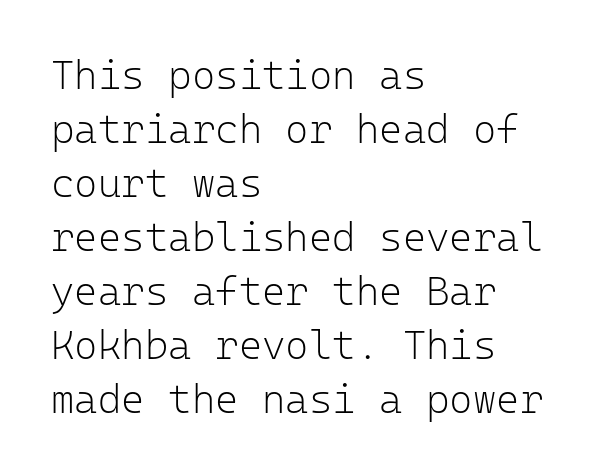
Q: Is the text bold? A: No.
Q: Is the text italic (slanted)? A: No, it is upright.
Q: Is the typeface a serif or a sans-serif typeface? A: Sans-serif.
Q: Is the text underlined? A: No.
Q: How is the paragraph aligned? A: Left-aligned.
Q: Is the spacing between letters normal or unusually wide? A: Normal.
Q: Is the spacing between lines tight, normal or loose? A: Normal.
Q: Width (condensed, normal, or wide)? A: Normal.
Q: Stroke contrast? A: Low.
Q: x-height? A: Medium.
Q: Monospaced? A: Yes.
